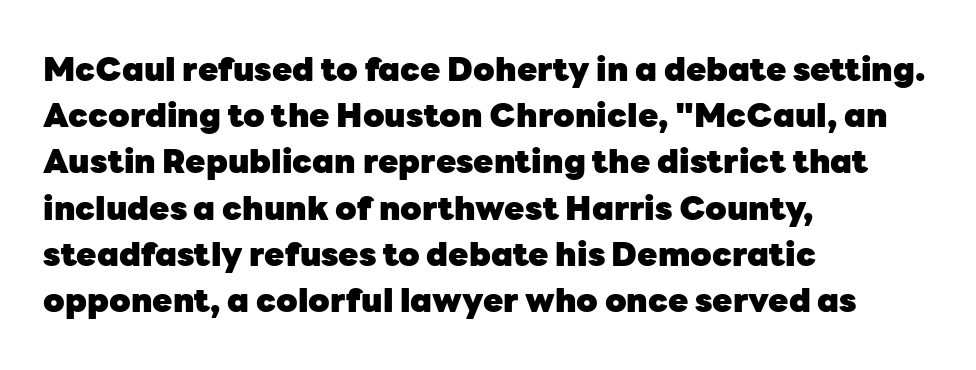
In terms of posture, this sample is upright. What stands out about the letter spacing? Nothing — it is the standard amount. Each glyph is drawn with heavy, bold strokes. Vertical spacing — default. Honestly, there is no underline to notice here at all. A typesetter would call this proportional, since set widths differ per character.
